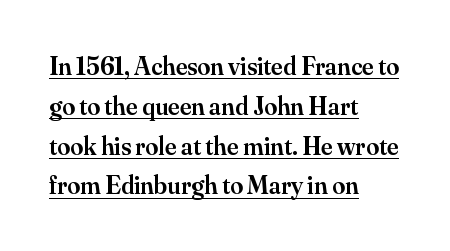
If you drew a ruler down the left edge, every line would touch it. There is no visible air inserted between adjacent glyphs. Quick note: interline space is typical. Do the letters lean? They stand straight.
